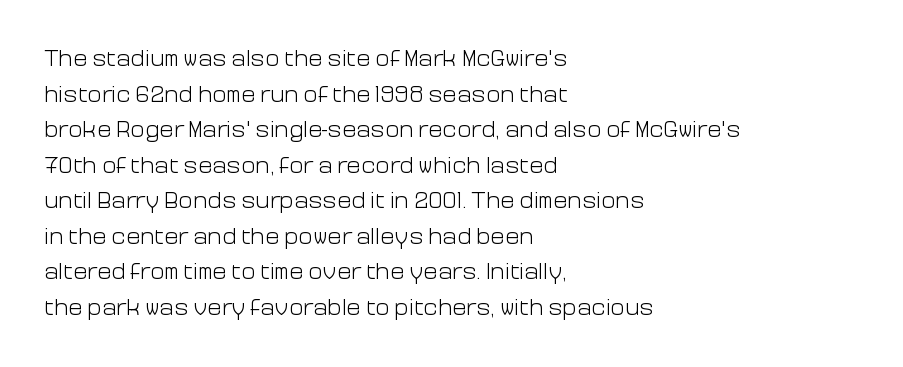
The image shows 24 px text type, upright; set left-aligned, normal line spacing (1.48x), normal letter spacing, not underlined.
